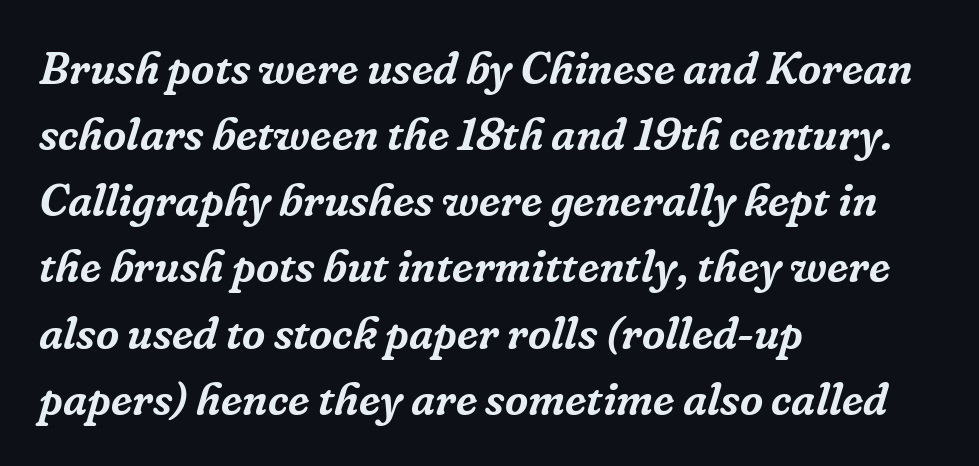
The image shows 45 px serif type, italic (leaning right); set left-aligned, normal line spacing (1.47x), normal letter spacing, not underlined; low stroke contrast and a medium x-height.
